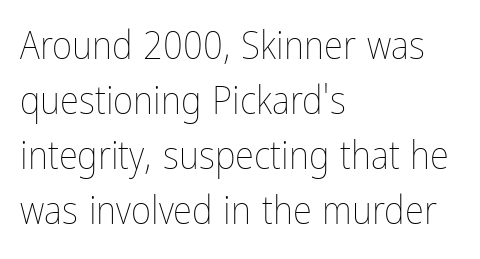
The image shows 39 px thin, condensed type, upright; set left-aligned, normal line spacing (1.41x), normal letter spacing, not underlined; low stroke contrast and a medium x-height.
